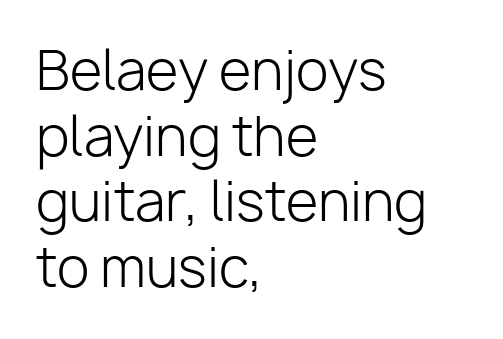
The image shows 53 px light sans-serif type, upright; set left-aligned, line spacing 1.24x, normal letter spacing, not underlined; low stroke contrast and a medium x-height.
